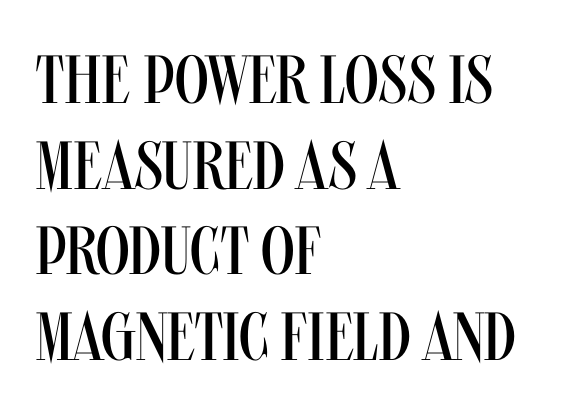
Q: Is the text bold? A: No.
Q: Is the text italic (slanted)? A: No, it is upright.
Q: Is the typeface a serif or a sans-serif typeface? A: Sans-serif.
Q: Is the text underlined? A: No.
Q: How is the paragraph aligned? A: Left-aligned.
Q: Is the spacing between letters normal or unusually wide? A: Normal.
Q: Is the spacing between lines tight, normal or loose? A: Normal.
Q: Width (condensed, normal, or wide)? A: Condensed.
Q: Stroke contrast? A: Medium.
Q: x-height? A: Large.
Q: Monospaced? A: No.
